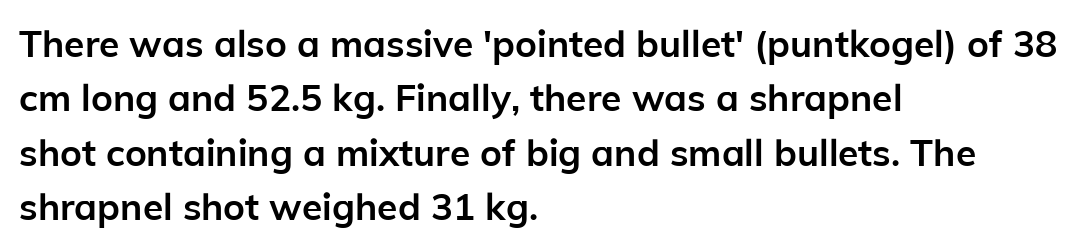
Q: Is the text bold? A: Yes.
Q: Is the text italic (slanted)? A: No, it is upright.
Q: Is the typeface a serif or a sans-serif typeface? A: Sans-serif.
Q: Is the text underlined? A: No.
Q: How is the paragraph aligned? A: Left-aligned.
Q: Is the spacing between letters normal or unusually wide? A: Normal.
Q: Is the spacing between lines tight, normal or loose? A: Normal.
Q: Width (condensed, normal, or wide)? A: Normal.
Q: Stroke contrast? A: Low.
Q: x-height? A: Medium.
Q: Monospaced? A: No.
